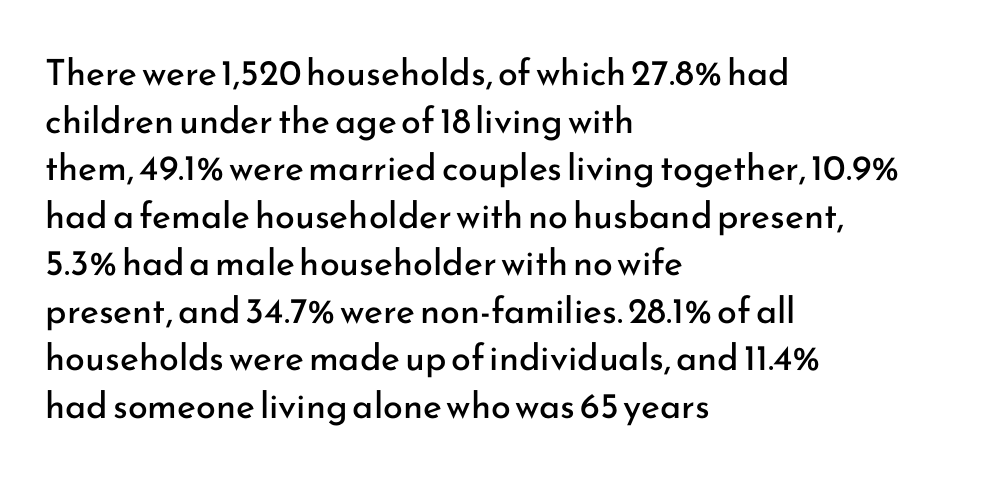
Q: Is the text bold? A: No.
Q: Is the text italic (slanted)? A: No, it is upright.
Q: Is the typeface a serif or a sans-serif typeface? A: Sans-serif.
Q: Is the text underlined? A: No.
Q: How is the paragraph aligned? A: Left-aligned.
Q: Is the spacing between letters normal or unusually wide? A: Normal.
Q: Is the spacing between lines tight, normal or loose? A: Normal.
Q: Width (condensed, normal, or wide)? A: Normal.
Q: Stroke contrast? A: Low.
Q: x-height? A: Small.
Q: Monospaced? A: No.
